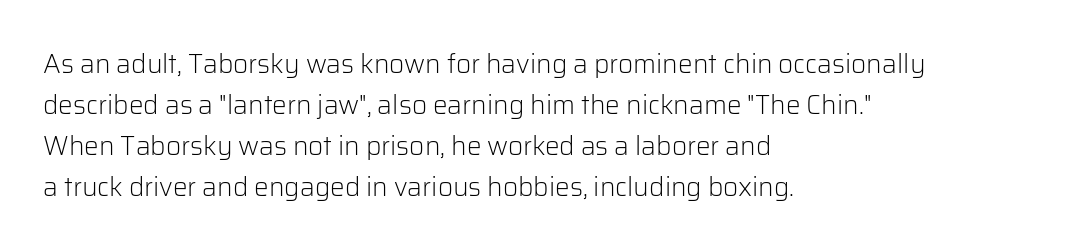
The words here are not underlined. Unbolded letterforms with no extra heft. Quick note: interline space is typical. These lines stack with their left ends in a neat column. Ordinary non-slanted type is in use. Here the glyphs are tracked normally, forming tight word shapes.
